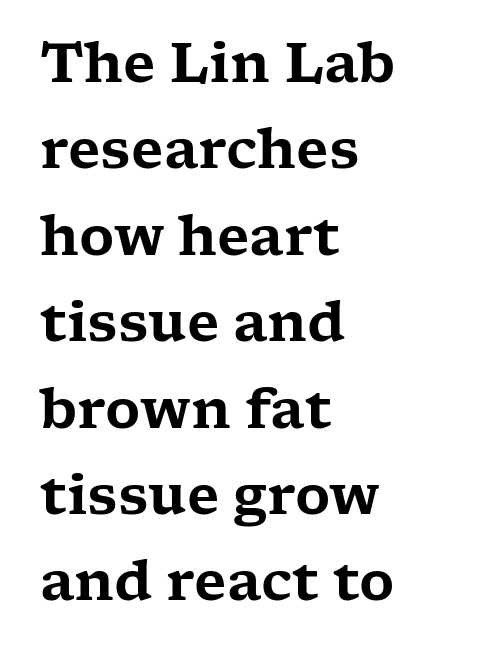
Q: Is the text italic (slanted)? A: No, it is upright.
Q: Is the typeface a serif or a sans-serif typeface? A: Serif.
Q: Is the text underlined? A: No.
Q: How is the paragraph aligned? A: Left-aligned.
Q: Is the spacing between letters normal or unusually wide? A: Normal.
Q: Is the spacing between lines tight, normal or loose? A: Normal.
Q: Width (condensed, normal, or wide)? A: Wide.
Q: Stroke contrast? A: Low.
Q: x-height? A: Medium.
Q: Monospaced? A: No.
